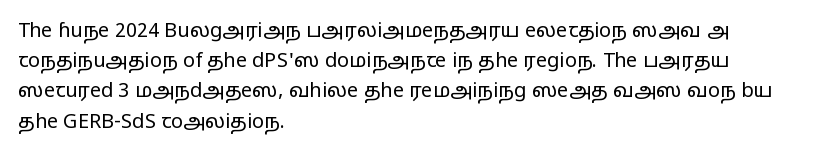
Q: Is the text bold? A: No.
Q: Is the text italic (slanted)? A: No, it is upright.
Q: Is the text underlined? A: No.
Q: How is the paragraph aligned? A: Left-aligned.
Q: Is the spacing between letters normal or unusually wide? A: Normal.
Q: Is the spacing between lines tight, normal or loose? A: Normal.
